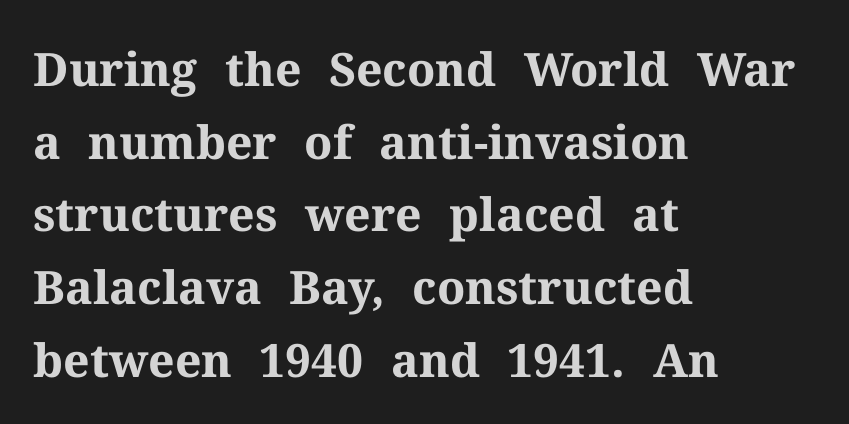
The image shows 46 px bold serif type, upright; set left-aligned, normal line spacing (1.58x), normal letter spacing, not underlined; medium stroke contrast and a medium x-height.
